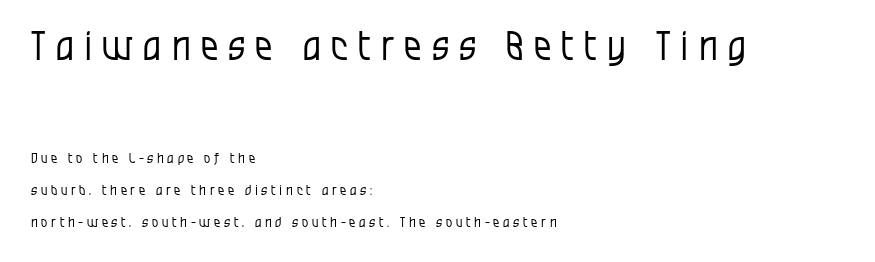
No heavy texture on the line: the type isn't bold. Is this a fixed-width face? No — the glyphs have proportional, varying widths. The font's upright variant was chosen for this text. Display-style spreading of the glyphs; the letterfit is very open. The string is rendered with underlining switched off.
